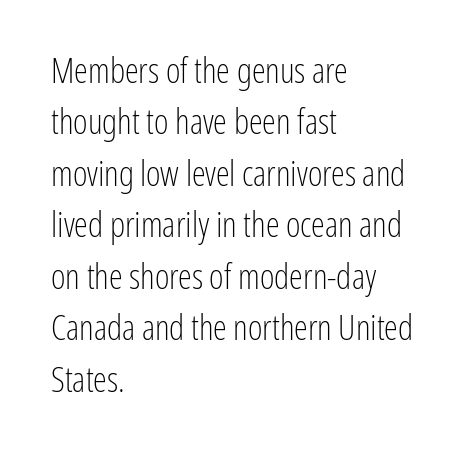
{"serif": "no", "italic": "no", "bold": "no", "weight": "light", "width": "condensed", "stroke_contrast": "low", "x_height": "medium", "monospaced": "no", "underline": "no", "align": "left", "line_spacing": "normal", "line_spacing_ratio": 1.47, "letter_spacing": "normal", "letter_spacing_em": 0.0, "glyph_px": 35}
